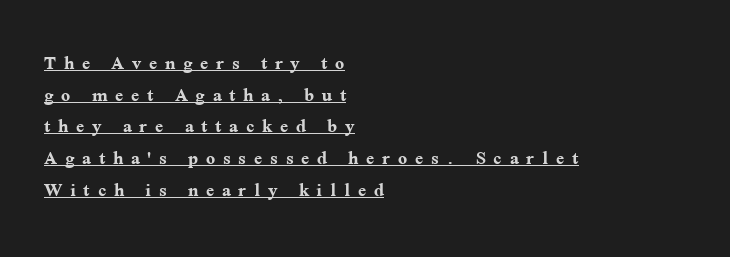
In terms of leading, this rendering sits right in the middle. Notice how the stems are strictly vertical — no italics here. Beneath each row of characters lies a ruled line. Caption: expanded tracking, letters set apart. Caption: bold face, heavy strokes.
